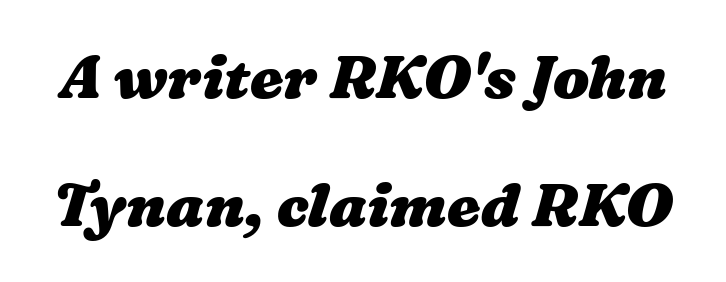
Check the space under the baseline: it is left empty. The strokes are fattened all the way to bold. Observe the ordinary spacing: letters are neighbours, not strangers. Looks like regular typesetting: each glyph gets only the width it needs. The leading is generous, giving the passage an open texture.
